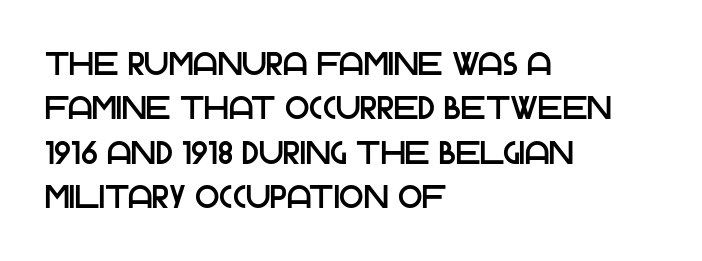
The image shows 32 px sans-serif type, upright; set left-aligned, normal line spacing (1.39x), normal letter spacing, not underlined; low stroke contrast and a large x-height.
